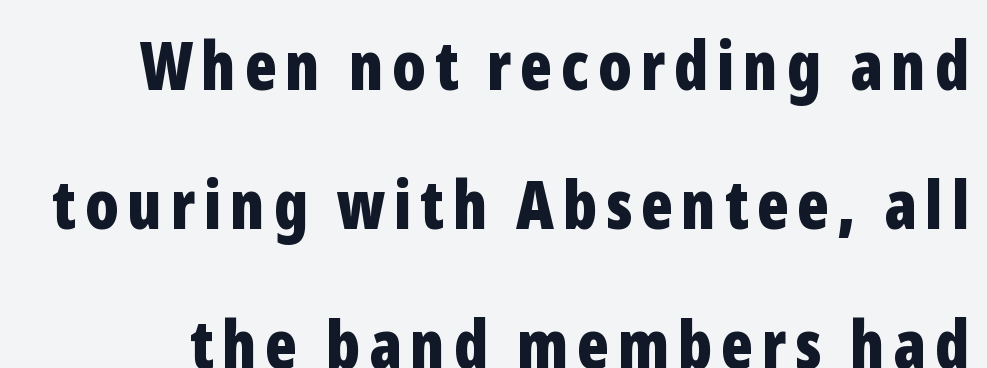
Q: Is the text bold? A: Yes.
Q: Is the text italic (slanted)? A: No, it is upright.
Q: Is the typeface a serif or a sans-serif typeface? A: Sans-serif.
Q: Is the text underlined? A: No.
Q: Is the spacing between lines tight, normal or loose? A: Loose.
Q: Width (condensed, normal, or wide)? A: Condensed.
Q: Stroke contrast? A: Low.
Q: x-height? A: Medium.
Q: Monospaced? A: No.
